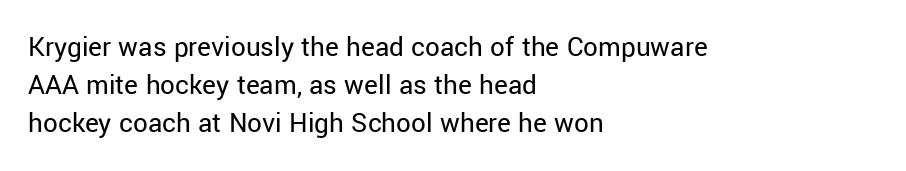
The font sits on the lighter half of the weight spectrum, regular included. The space between consecutive lines is moderate. Proportional: the letters do not fall into vertical columns. Unmarked baselines from the first word to the last.
